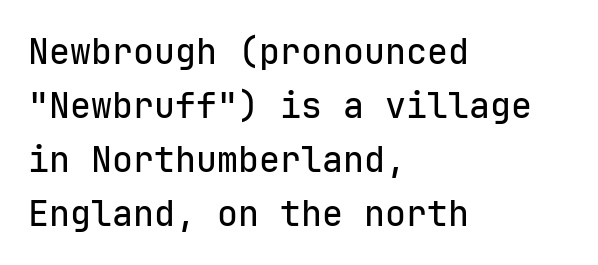
Q: Is the text italic (slanted)? A: No, it is upright.
Q: Is the typeface a serif or a sans-serif typeface? A: Sans-serif.
Q: Is the text underlined? A: No.
Q: How is the paragraph aligned? A: Left-aligned.
Q: Is the spacing between letters normal or unusually wide? A: Normal.
Q: Is the spacing between lines tight, normal or loose? A: Normal.
Q: Width (condensed, normal, or wide)? A: Normal.
Q: Stroke contrast? A: Low.
Q: x-height? A: Medium.
Q: Monospaced? A: Yes.
